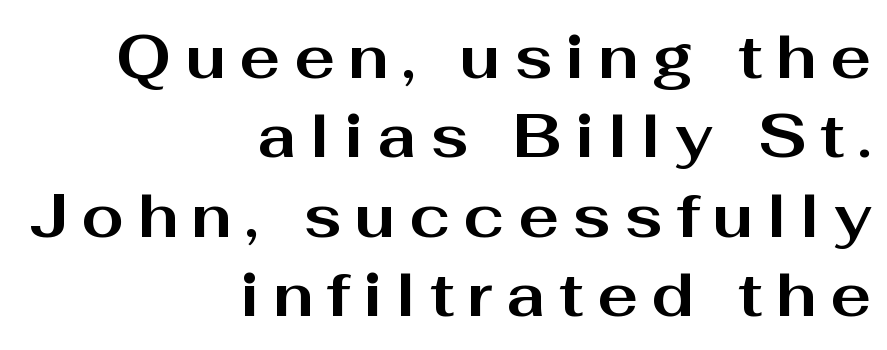
{"serif": "no", "italic": "no", "bold": "yes", "weight": "bold", "width": "wide", "stroke_contrast": "medium", "x_height": "medium", "monospaced": "no", "underline": "no", "align": "right", "line_spacing": "normal", "line_spacing_ratio": 1.3, "letter_spacing": "wide", "letter_spacing_em": 0.22, "glyph_px": 61}
